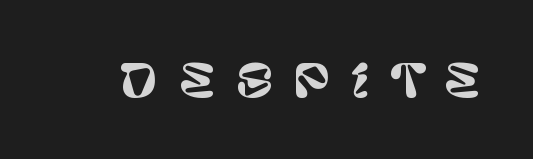
{"serif": "no", "width": "normal", "stroke_contrast": "low", "x_height": "large", "monospaced": "no", "underline": "no", "letter_spacing": "wide", "letter_spacing_em": 0.45, "glyph_px": 45}
